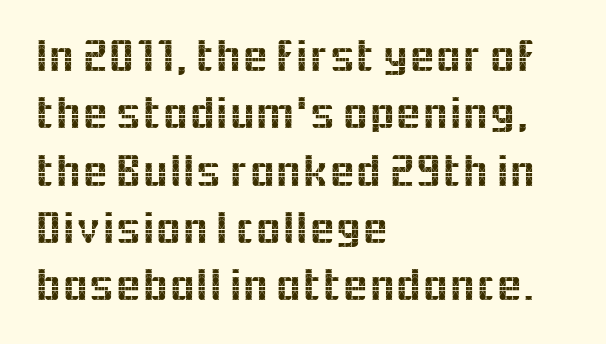
The image shows 47 px sans-serif type, upright; set left-aligned, line spacing 1.22x, normal letter spacing, not underlined; a medium x-height.
